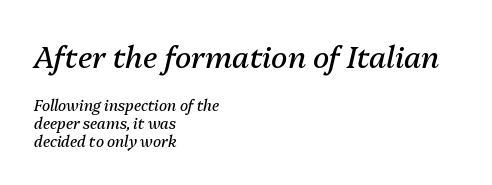
Q: Is the text bold? A: No.
Q: Is the text italic (slanted)? A: Yes, it leans right by about 13 degrees.
Q: Is the text underlined? A: No.
Q: How is the paragraph aligned? A: Left-aligned.
Q: Is the spacing between letters normal or unusually wide? A: Normal.
Q: Which block of text is set in a larger size, the first (top) or the second (bottom)? A: The first (top) one.
Q: Width (condensed, normal, or wide)? A: Normal.
Q: Stroke contrast? A: Medium.
Q: x-height? A: Medium.
Q: Monospaced? A: No.
